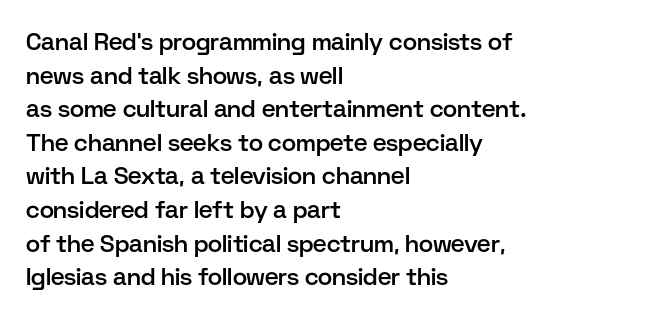
{"italic": "no", "bold": "semi", "underline": "no", "align": "left", "line_spacing": "normal", "line_spacing_ratio": 1.4, "letter_spacing": "normal", "letter_spacing_em": 0.0, "glyph_px": 24}
